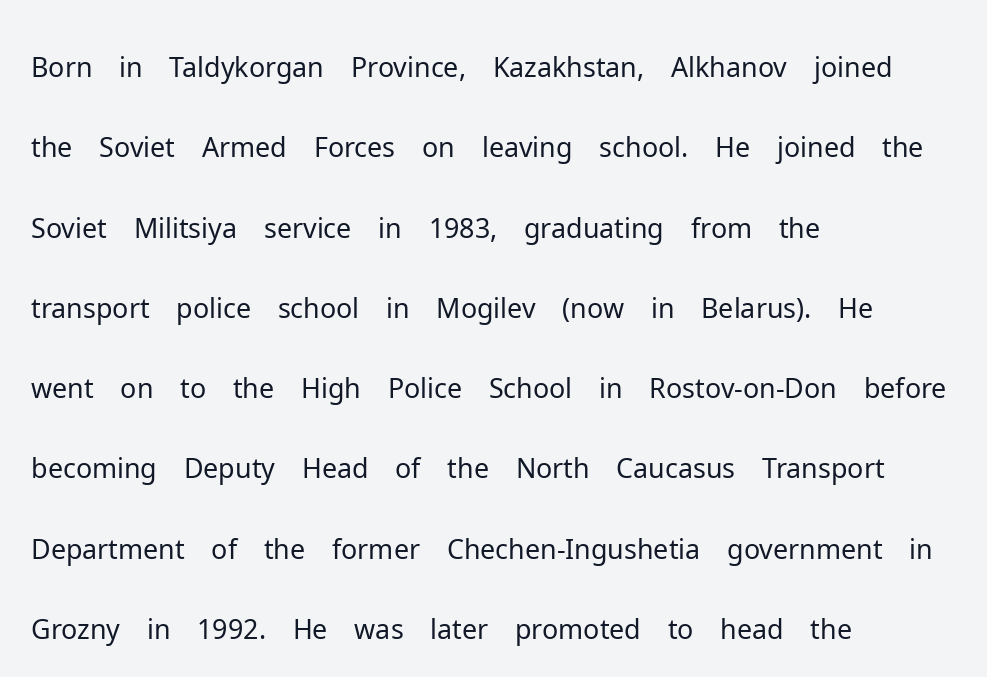
Q: Is the text bold? A: No.
Q: Is the text italic (slanted)? A: No, it is upright.
Q: Is the typeface a serif or a sans-serif typeface? A: Sans-serif.
Q: Is the text underlined? A: No.
Q: How is the paragraph aligned? A: Left-aligned.
Q: Is the spacing between letters normal or unusually wide? A: Normal.
Q: Is the spacing between lines tight, normal or loose? A: Normal.
Q: Width (condensed, normal, or wide)? A: Normal.
Q: Stroke contrast? A: Low.
Q: x-height? A: Medium.
Q: Monospaced? A: No.
